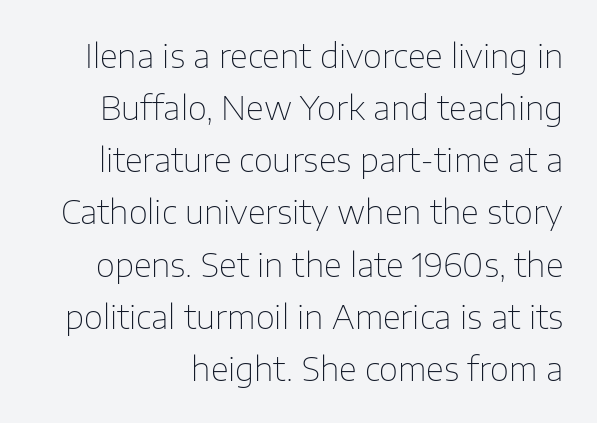
The image shows 33 px thin sans-serif type, upright; set normal line spacing (1.58x), normal letter spacing, not underlined; low stroke contrast and a medium x-height.
